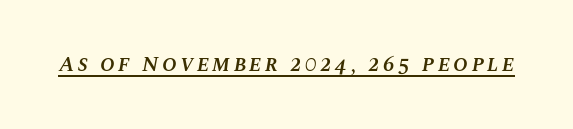
Q: Is the text bold? A: Semi-bold.
Q: Is the text italic (slanted)? A: Yes, it leans right by about 10 degrees.
Q: Is the text underlined? A: Yes.
